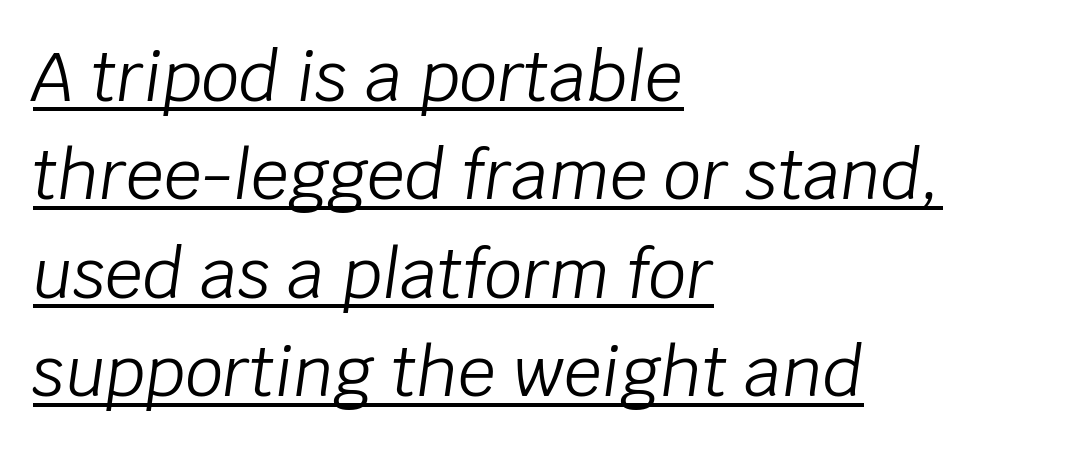
{"italic": "yes", "lean": "right", "slant_degrees": 8, "bold": "no", "weight": "light", "width": "normal", "stroke_contrast": "low", "x_height": "large", "monospaced": "no", "underline": "yes", "align": "left", "line_spacing": "normal", "line_spacing_ratio": 1.47, "letter_spacing": "normal", "letter_spacing_em": 0.0, "glyph_px": 67}
